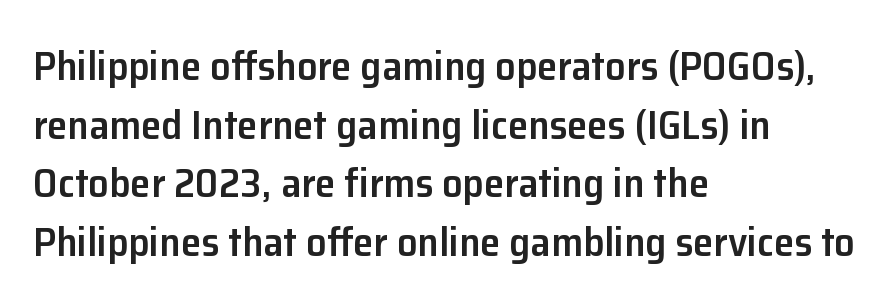
Q: Is the text bold? A: Semi-bold.
Q: Is the text italic (slanted)? A: No, it is upright.
Q: Is the typeface a serif or a sans-serif typeface? A: Sans-serif.
Q: Is the text underlined? A: No.
Q: How is the paragraph aligned? A: Left-aligned.
Q: Is the spacing between letters normal or unusually wide? A: Normal.
Q: Is the spacing between lines tight, normal or loose? A: Normal.
Q: Width (condensed, normal, or wide)? A: Normal.
Q: Stroke contrast? A: Low.
Q: x-height? A: Medium.
Q: Monospaced? A: No.
